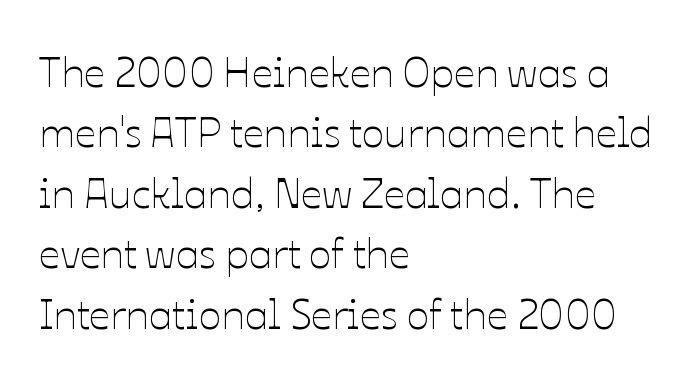
The image shows 42 px thin type, upright; set left-aligned, normal line spacing (1.44x), normal letter spacing, not underlined; low stroke contrast and a medium x-height.
